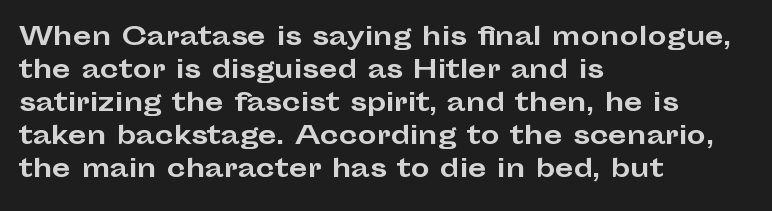
These lines keep a tight, regular rhythm from letter to letter. Heavy-handed strokes throughout: this text is bold. A normal amount of white space separates one row of letters from the next. The font's upright variant was chosen for this text. The string is rendered with underlining switched off. Which margin do the lines hug? The left one — the right edge is uneven.
